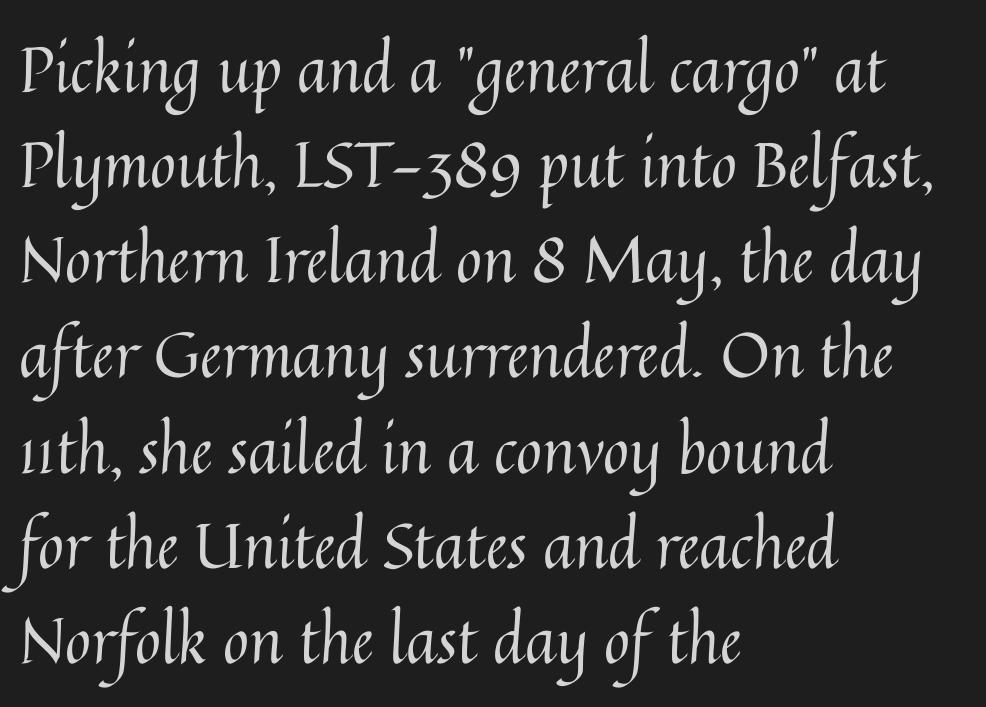
{"bold": "no", "weight": "regular", "width": "normal", "stroke_contrast": "medium", "x_height": "medium", "monospaced": "no", "underline": "no", "align": "left", "line_spacing": "normal", "line_spacing_ratio": 1.51, "letter_spacing": "normal", "letter_spacing_em": 0.0, "glyph_px": 63}
